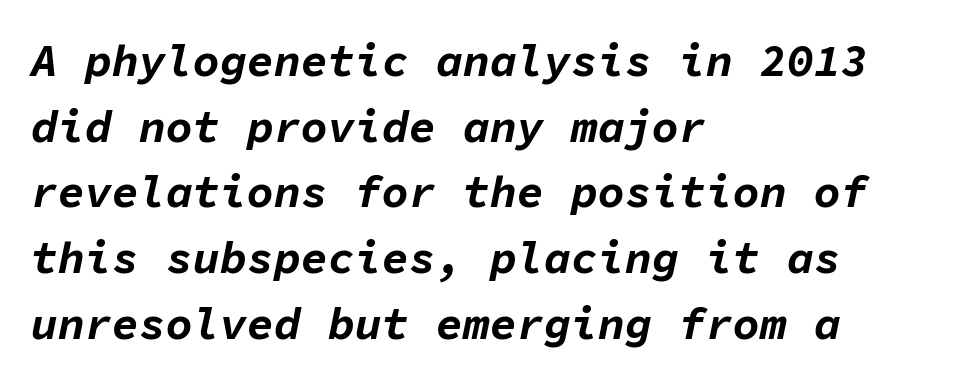
Q: Is the text bold? A: Yes.
Q: Is the text italic (slanted)? A: Yes, it leans right by about 11 degrees.
Q: Is the text underlined? A: No.
Q: How is the paragraph aligned? A: Left-aligned.
Q: Is the spacing between letters normal or unusually wide? A: Normal.
Q: Is the spacing between lines tight, normal or loose? A: Normal.
Q: Width (condensed, normal, or wide)? A: Normal.
Q: Stroke contrast? A: Low.
Q: x-height? A: Medium.
Q: Monospaced? A: Yes.
